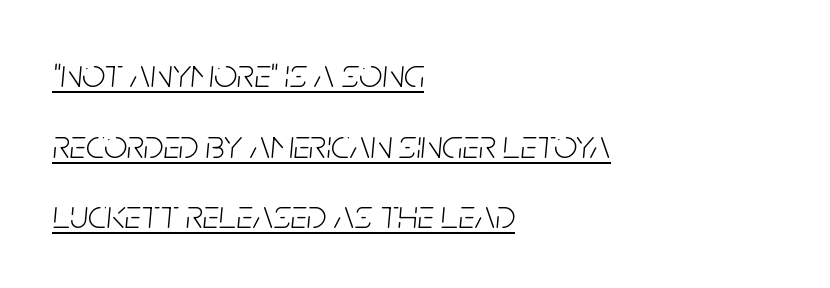
Observe the ordinary spacing: letters are neighbours, not strangers. This sample is left-justified, so line endings fall wherever the words run out. Like a heading marked for emphasis, these lines bear an underscore. Looks like regular typesetting: each glyph gets only the width it needs. This reads as an unemphasized weight, regular at the heaviest.
